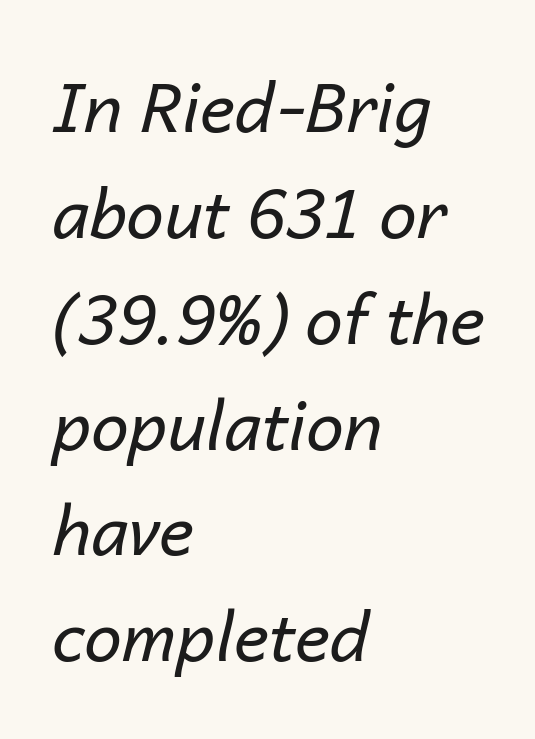
The image shows 67 px regular-weight type, italic (leaning right); set left-aligned, normal line spacing (1.58x), normal letter spacing, not underlined; low stroke contrast and a medium x-height.
